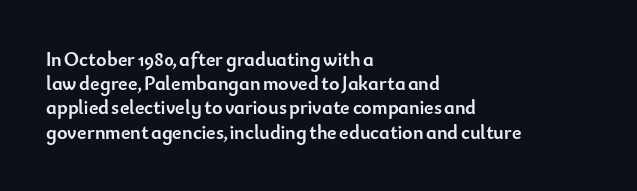
The image shows 20 px bold type, upright; set left-aligned, line spacing 1.21x, normal letter spacing, not underlined.
